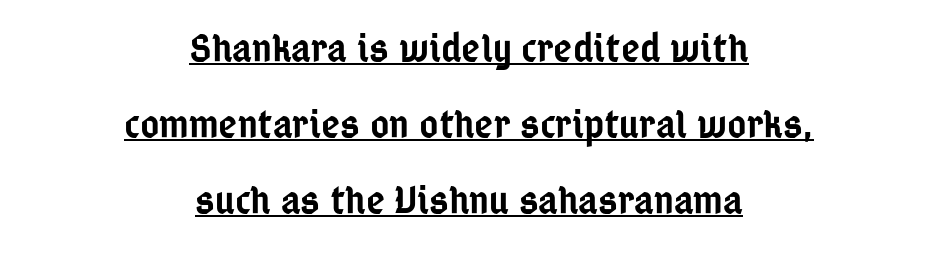
Observe the absence of serifs on each vertical stroke in this sample. Is there any slant? The stems are plumb. Here the designer chose a conventional face with non-uniform glyph widths. Caption: multi-line text, centered on the measure. Default kerning and tracking; the words read as compact shapes.
